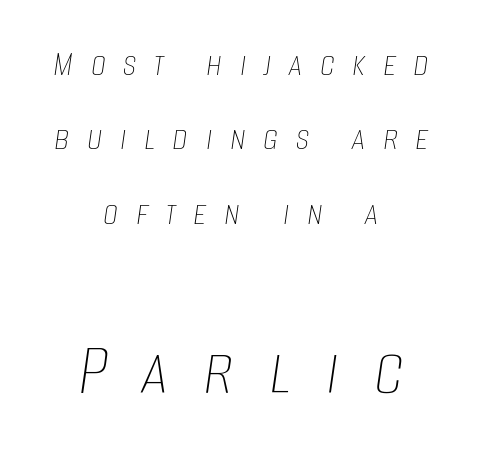
What's the leading like? Stretched, with rows far apart. Is the letter spacing exaggerated? Yes — the characters are pushed far apart. These lines were composed using italics. The space directly below the letters is spotless.
